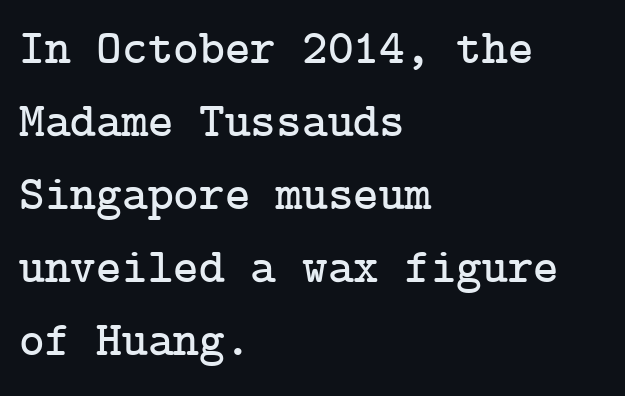
The words here are not underlined. Standard letterfit; no display-style spreading of the glyphs. One glance says typical: line gaps are just what's usual. Type style note: has serifs. Typeset ragged right — the left edge is the straight one. If you drew a line through each stem, it would be perfectly vertical.
